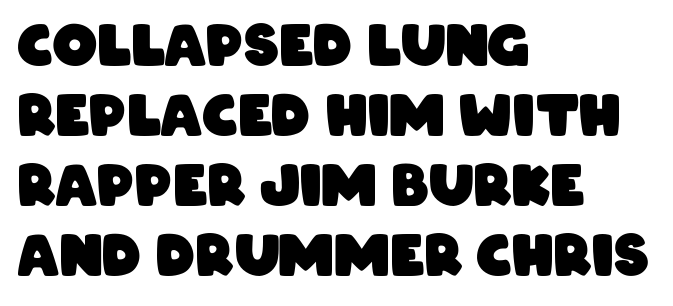
The image shows 56 px heavy, condensed sans-serif type; set left-aligned, normal line spacing (1.25x), normal letter spacing, not underlined; low stroke contrast and a large x-height.
